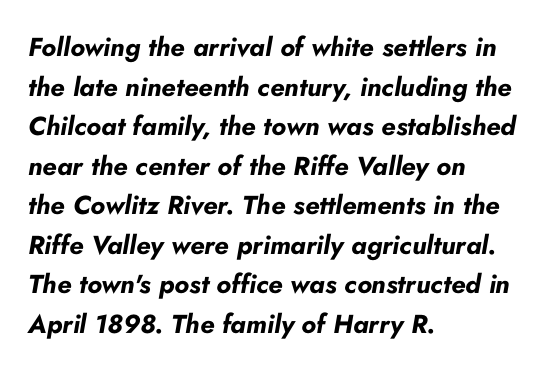
Yep, that's italic — everything's leaning. Does the copy run flush right? No — it runs flush left. The letterforms sit shoulder to shoulder at normal distance. Descenders hang freely into open space.
